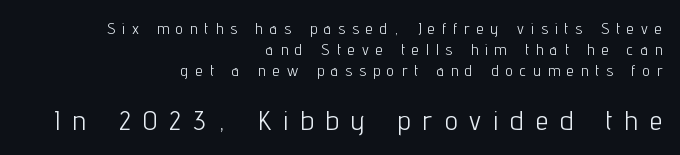
Font category for this specimen: sans-serif. Italic? Not at all — the glyphs are vertical. Small over large — that's the arrangement of the two blocks here. Rule under the text: the space is simply empty.
